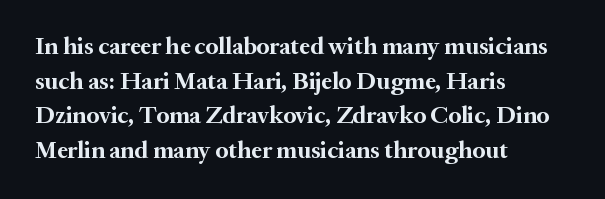
{"italic": "no", "bold": "yes", "underline": "no", "align": "left", "line_spacing": "normal", "line_spacing_ratio": 1.44, "letter_spacing": "normal", "letter_spacing_em": 0.0, "glyph_px": 24}
